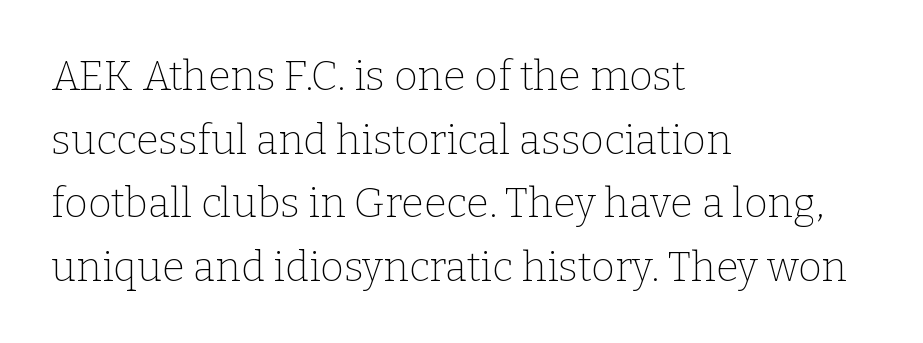
The image shows 41 px thin serif type, upright; set left-aligned, normal line spacing (1.55x), normal letter spacing, not underlined; low stroke contrast and a medium x-height.
